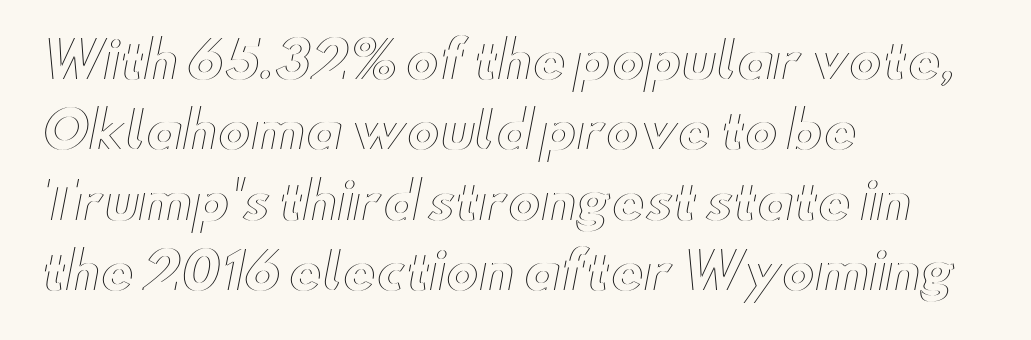
The image shows 50 px wide type; set left-aligned, normal line spacing (1.41x), normal letter spacing, not underlined; a small x-height.
